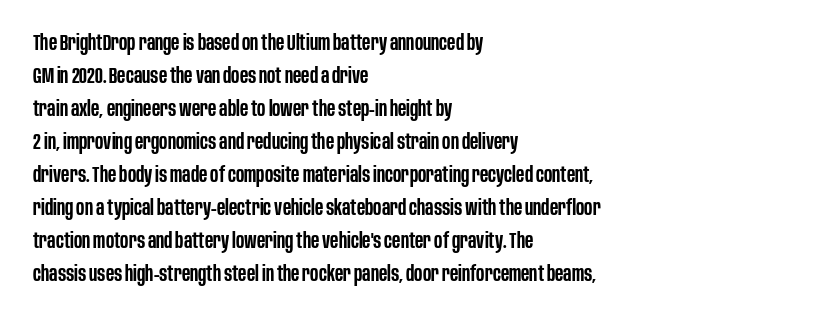
The image shows 21 px text type, upright; set left-aligned, normal line spacing (1.57x), normal letter spacing, not underlined.
